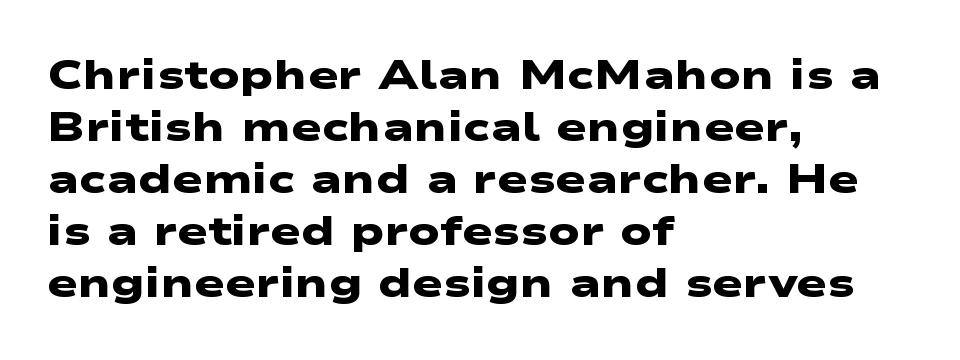
The strip under each line holds only bare page. In CSS terms this would be text-align: left. Here the designer chose a conventional face with non-uniform glyph widths. Observe the absence of serifs on each vertical stroke in this sample.
